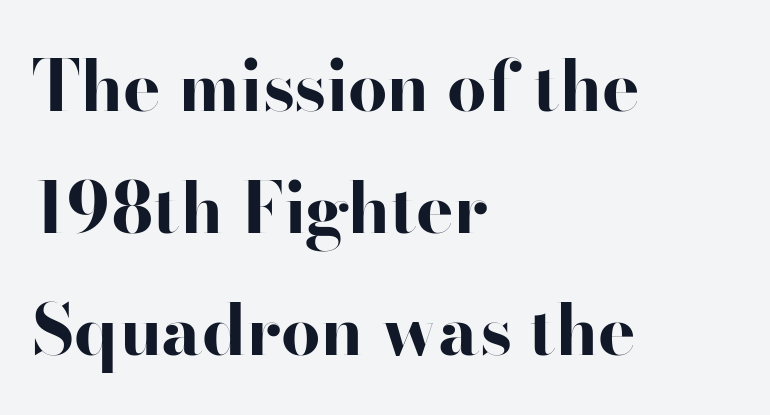
The image shows 70 px bold, wide sans-serif type, upright; set left-aligned, line spacing 1.74x, normal letter spacing, not underlined; high stroke contrast and a small x-height.
